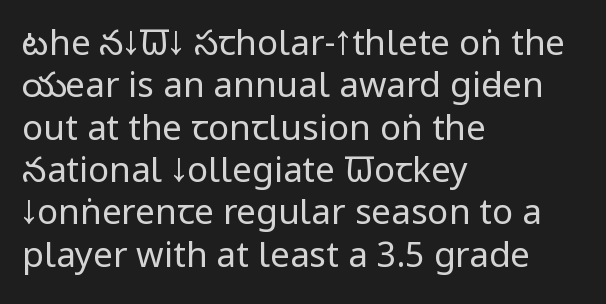
The image shows 35 px regular-weight, condensed sans-serif type, upright; set left-aligned, line spacing 1.21x, normal letter spacing, not underlined; low stroke contrast and a large x-height.
